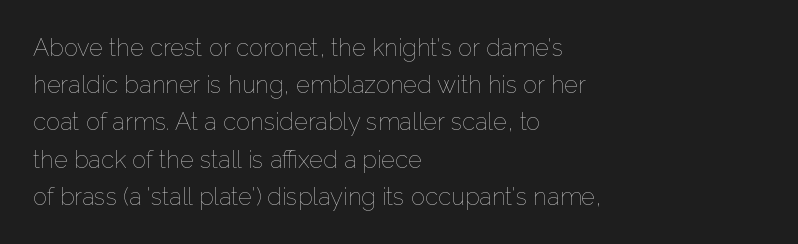
Q: Is the text bold? A: No.
Q: Is the text italic (slanted)? A: No, it is upright.
Q: Is the text underlined? A: No.
Q: How is the paragraph aligned? A: Left-aligned.
Q: Is the spacing between letters normal or unusually wide? A: Normal.
Q: Is the spacing between lines tight, normal or loose? A: Normal.
